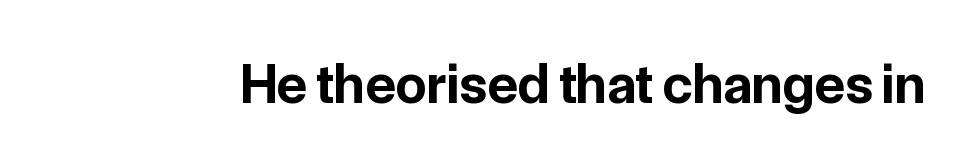
{"serif": "no", "italic": "no", "bold": "yes", "weight": "bold", "width": "normal", "stroke_contrast": "low", "x_height": "medium", "monospaced": "no", "underline": "no", "letter_spacing": "normal", "letter_spacing_em": 0.0, "glyph_px": 56}
